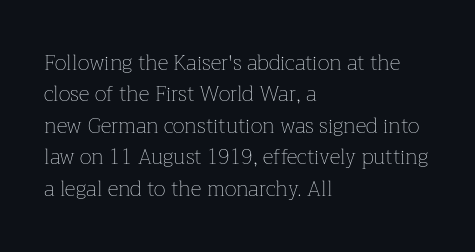
Each row of text sits above clean, open space. Italic? Not at all — the glyphs are vertical. Typeset ragged right — the left edge is the straight one. Each word holds together tightly as a unit, with standard inter-letter gaps. Interline gaps are of average width in this sample.
